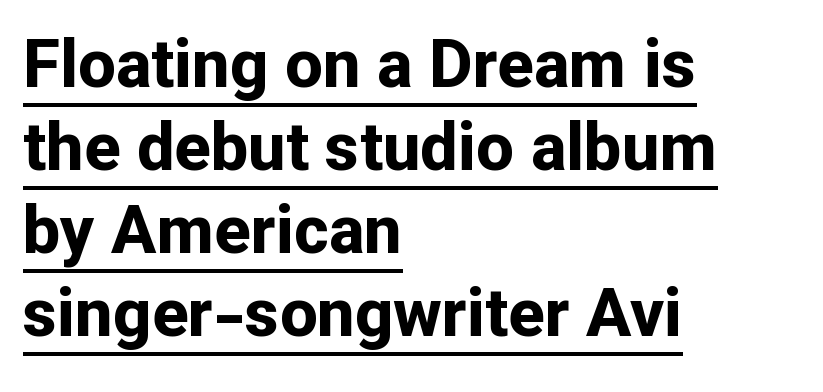
The typesetter chose a ragged-right arrangement here. Posture: vertical. The type is set solid horizontally, with unmodified tracking. Looks like someone drew a line under every word here.
